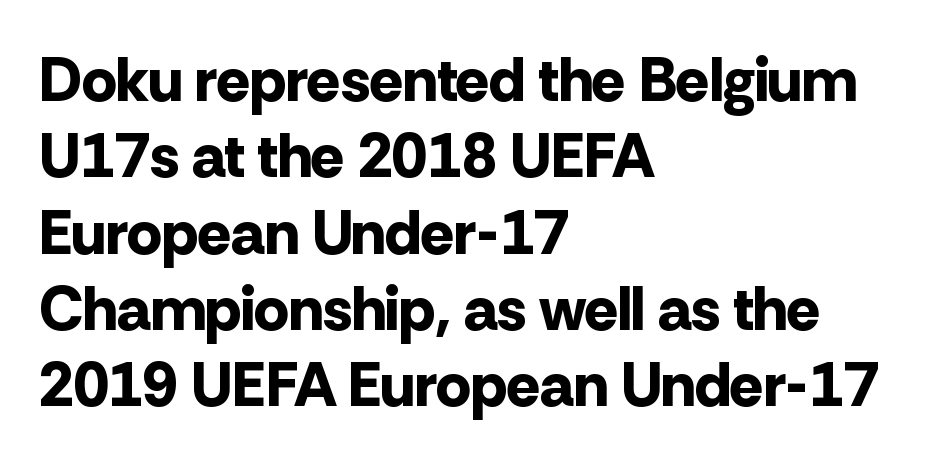
These lines are rendered in a variable-pitch font. Glance below the letters and you will spot only blank space. Is the block centered? No — it sits flush against the left margin. Summary of weight: heavy, a full bold.
